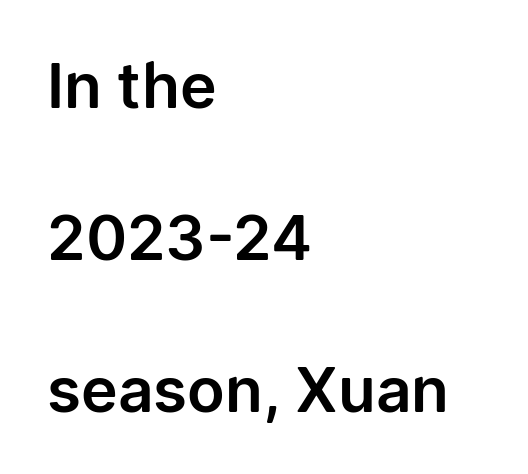
Q: Is the text italic (slanted)? A: No, it is upright.
Q: Is the typeface a serif or a sans-serif typeface? A: Sans-serif.
Q: Is the text underlined? A: No.
Q: How is the paragraph aligned? A: Left-aligned.
Q: Is the spacing between letters normal or unusually wide? A: Normal.
Q: Is the spacing between lines tight, normal or loose? A: Loose.
Q: Width (condensed, normal, or wide)? A: Normal.
Q: Stroke contrast? A: Low.
Q: x-height? A: Medium.
Q: Monospaced? A: No.
